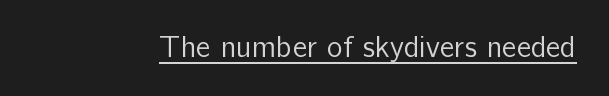
{"serif": "no", "italic": "no", "bold": "no", "weight": "regular", "width": "normal", "stroke_contrast": "low", "x_height": "medium", "monospaced": "no", "underline": "yes", "letter_spacing": "normal", "letter_spacing_em": 0.0, "glyph_px": 30}
